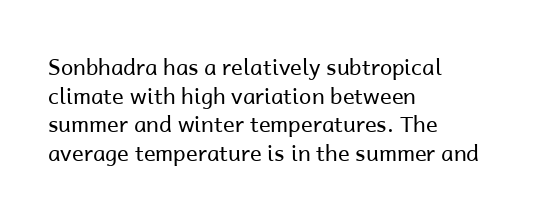
Q: Is the text bold? A: No.
Q: Is the text italic (slanted)? A: No, it is upright.
Q: Is the text underlined? A: No.
Q: How is the paragraph aligned? A: Left-aligned.
Q: Is the spacing between letters normal or unusually wide? A: Normal.
Q: Is the spacing between lines tight, normal or loose? A: Normal.
